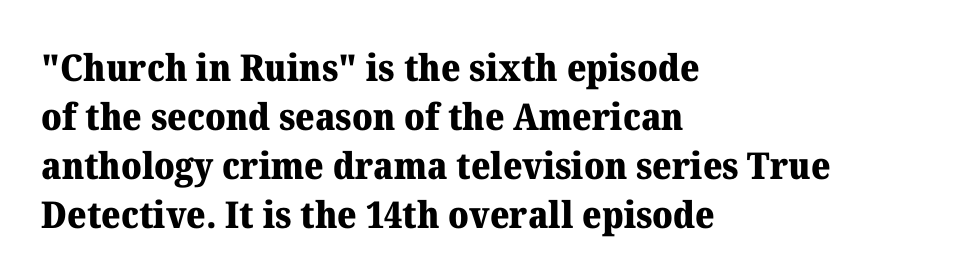
Leading: standard. The rendering uses a bold face; every stroke is thick and dark. Italic: no, the glyphs are upright roman. Looks like regular typesetting: each glyph gets only the width it needs. Nobody touched the tracking dial on this one. The typesetter chose a ragged-right arrangement here.
